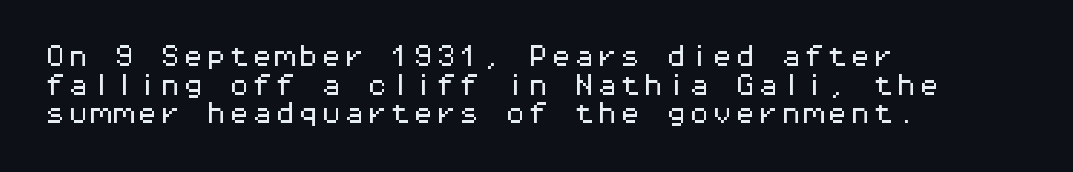
{"italic": "no", "underline": "no", "align": "left", "line_spacing_ratio": 1.24, "letter_spacing": "normal", "letter_spacing_em": 0.0, "glyph_px": 23}
